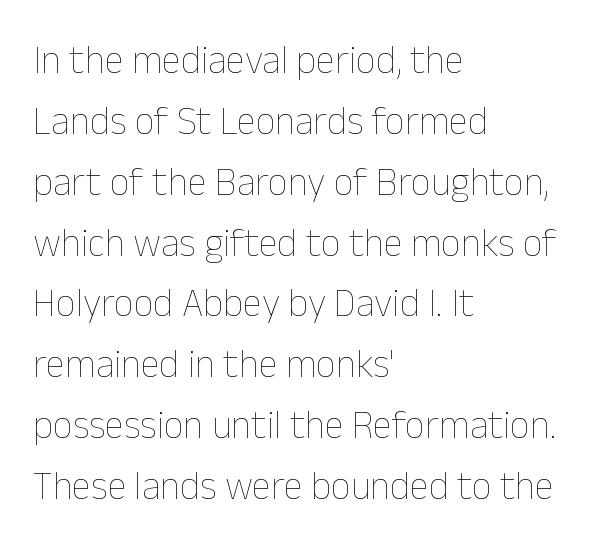
{"italic": "no", "bold": "no", "weight": "thin", "width": "normal", "stroke_contrast": "low", "x_height": "medium", "monospaced": "no", "underline": "no", "align": "left", "line_spacing": "normal", "line_spacing_ratio": 1.56, "letter_spacing": "normal", "letter_spacing_em": 0.0, "glyph_px": 39}
